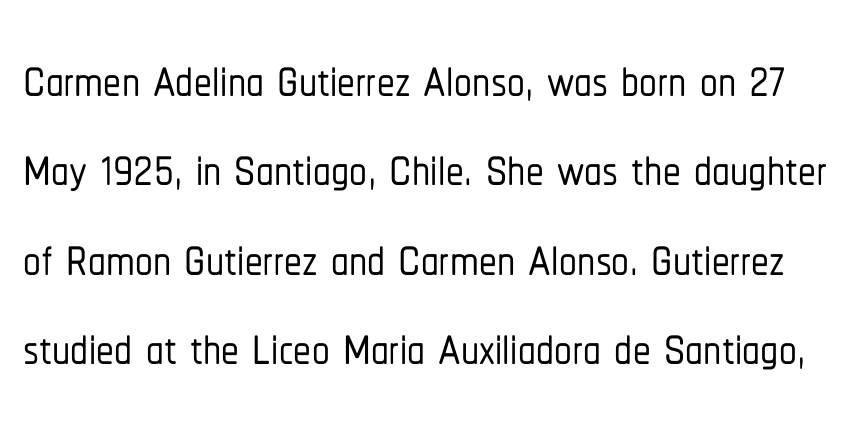
{"serif": "no", "italic": "no", "width": "condensed", "stroke_contrast": "low", "x_height": "medium", "monospaced": "no", "underline": "no", "line_spacing": "normal", "line_spacing_ratio": 1.26, "letter_spacing": "normal", "letter_spacing_em": 0.0, "glyph_px": 71}
